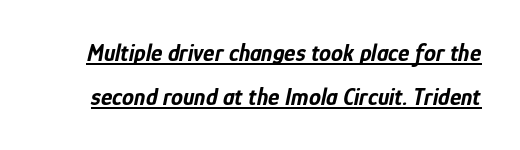
Q: Is the text bold? A: Yes.
Q: Is the text italic (slanted)? A: Yes, it leans right by about 12 degrees.
Q: Is the text underlined? A: Yes.
Q: Is the spacing between letters normal or unusually wide? A: Normal.
